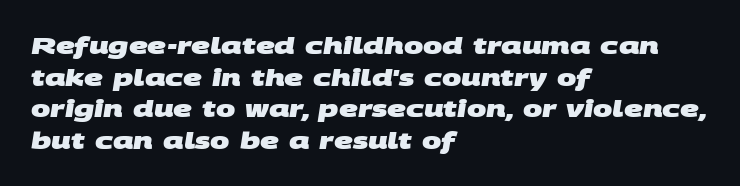
How are the letters spaced? Ordinarily, with no added tracking. Lines of text with bare space underneath. Casual observation: everything's shoved over to the left. Notice how thick the strokes are: this is what a full bold looks like.
